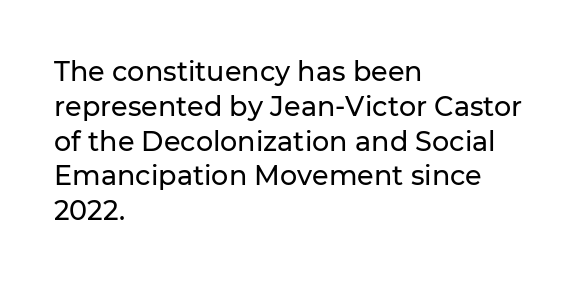
Q: Is the text italic (slanted)? A: No, it is upright.
Q: Is the text underlined? A: No.
Q: How is the paragraph aligned? A: Left-aligned.
Q: Is the spacing between letters normal or unusually wide? A: Normal.
Q: Is the spacing between lines tight, normal or loose? A: Normal.
